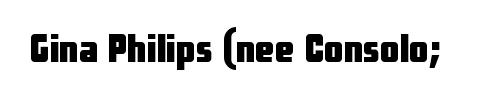
{"serif": "no", "italic": "no", "bold": "yes", "weight": "heavy", "width": "condensed", "stroke_contrast": "low", "x_height": "medium", "monospaced": "no", "underline": "no", "letter_spacing": "normal", "letter_spacing_em": 0.0, "glyph_px": 39}
